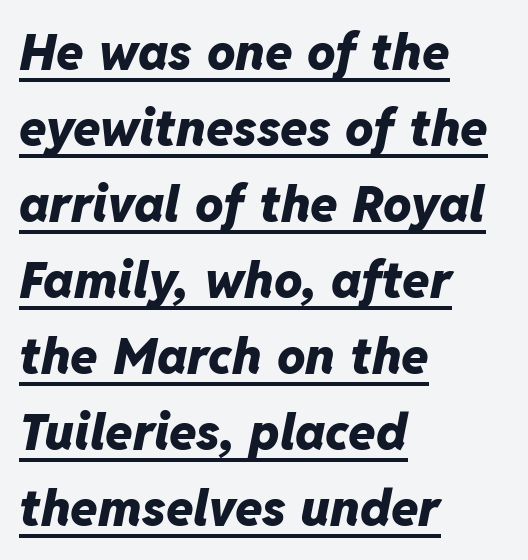
The image shows 50 px heavy type, italic (leaning right); set left-aligned, normal line spacing (1.52x), normal letter spacing, underlined; low stroke contrast and a medium x-height.
